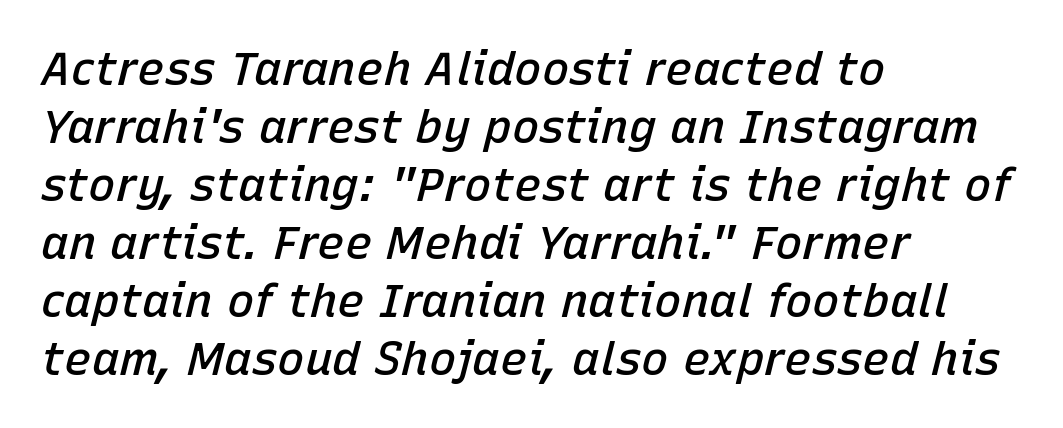
The image shows 46 px semibold type, italic (leaning right); set left-aligned, normal line spacing (1.26x), normal letter spacing, not underlined; low stroke contrast and a medium x-height.
